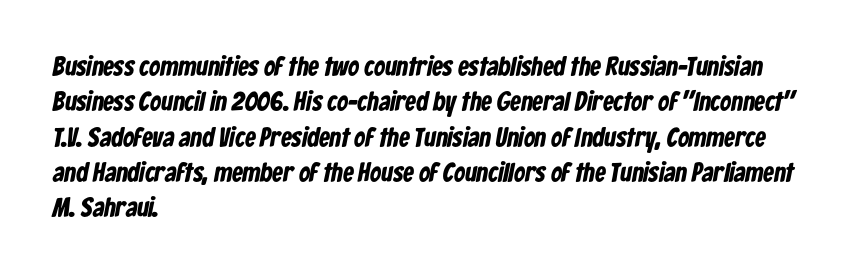
The image shows 27 px bold type; set left-aligned, normal line spacing (1.31x), normal letter spacing, not underlined.
